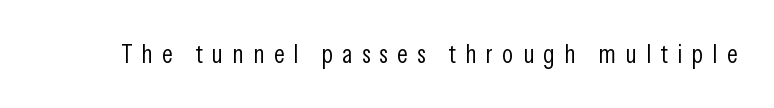
{"italic": "no", "bold": "no", "underline": "no", "letter_spacing": "wide", "letter_spacing_em": 0.36, "glyph_px": 26}
